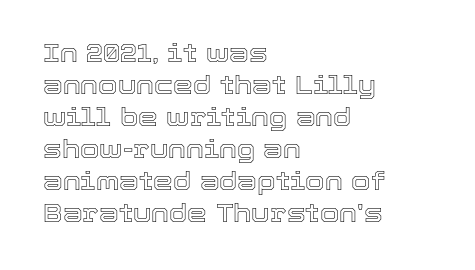
{"italic": "no", "underline": "no", "align": "left", "line_spacing": "normal", "line_spacing_ratio": 1.28, "letter_spacing": "normal", "letter_spacing_em": 0.0, "glyph_px": 25}
